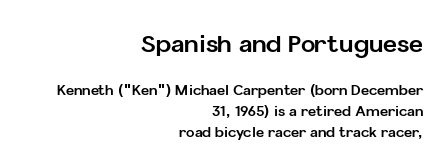
The image shows 24 px bold type, upright; set right-aligned, normal line spacing (1.47x), normal letter spacing, not underlined; the first (top) block is 1.71x larger.
